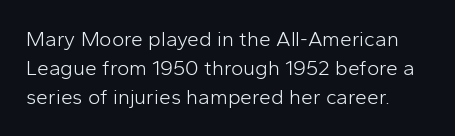
The image shows 21 px text type, upright; set normal line spacing (1.37x), normal letter spacing, not underlined.
